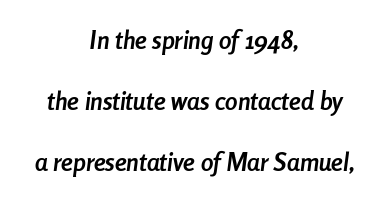
The image shows 25 px bold type, italic (leaning right); set centered, loose line spacing (2.45x), normal letter spacing, not underlined.
